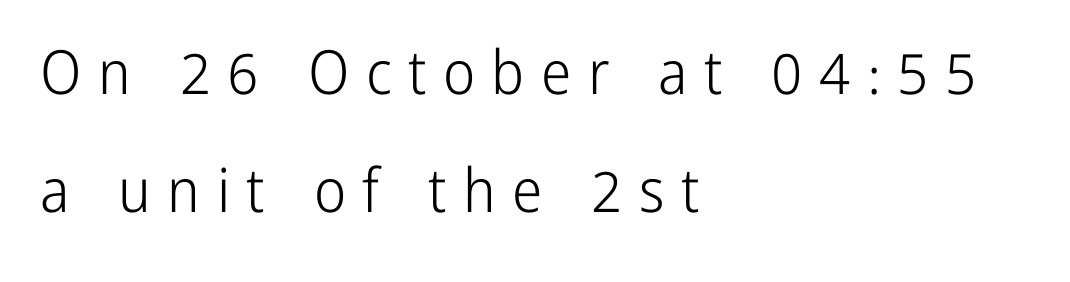
Q: Is the text bold? A: No.
Q: Is the text italic (slanted)? A: No, it is upright.
Q: Is the typeface a serif or a sans-serif typeface? A: Sans-serif.
Q: Is the text underlined? A: No.
Q: How is the paragraph aligned? A: Left-aligned.
Q: Is the spacing between letters normal or unusually wide? A: Unusually wide.
Q: Is the spacing between lines tight, normal or loose? A: Loose.
Q: Width (condensed, normal, or wide)? A: Condensed.
Q: Stroke contrast? A: Low.
Q: x-height? A: Medium.
Q: Monospaced? A: No.
